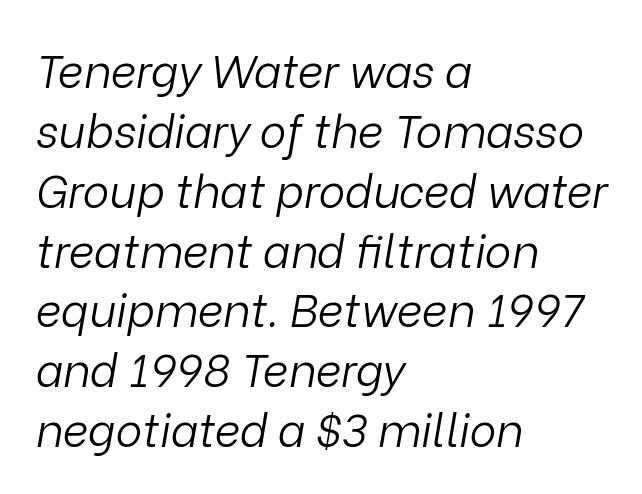
{"italic": "yes", "lean": "right", "slant_degrees": 9, "bold": "no", "weight": "light", "width": "normal", "stroke_contrast": "low", "x_height": "medium", "monospaced": "no", "underline": "no", "align": "left", "line_spacing": "normal", "line_spacing_ratio": 1.33, "letter_spacing": "normal", "letter_spacing_em": 0.0, "glyph_px": 45}
